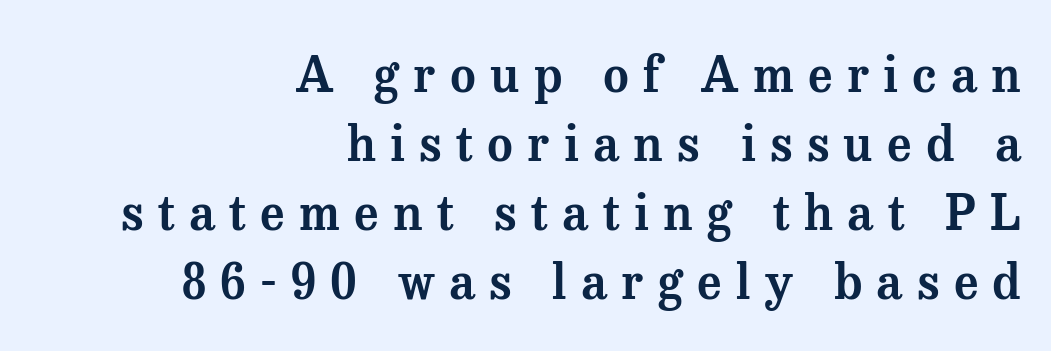
{"serif": "yes", "italic": "no", "width": "normal", "stroke_contrast": "medium", "x_height": "medium", "monospaced": "no", "underline": "no", "align": "right", "line_spacing": "normal", "line_spacing_ratio": 1.41, "letter_spacing": "wide", "letter_spacing_em": 0.29, "glyph_px": 49}
